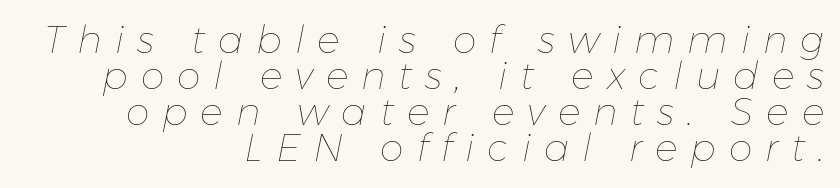
Q: Is the text bold? A: No.
Q: Is the text italic (slanted)? A: Yes, it leans right by about 11 degrees.
Q: Is the text underlined? A: No.
Q: How is the paragraph aligned? A: Right-aligned.
Q: Is the spacing between letters normal or unusually wide? A: Unusually wide.
Q: Is the spacing between lines tight, normal or loose? A: Tight.
Q: Width (condensed, normal, or wide)? A: Normal.
Q: Stroke contrast? A: Low.
Q: x-height? A: Medium.
Q: Monospaced? A: No.
